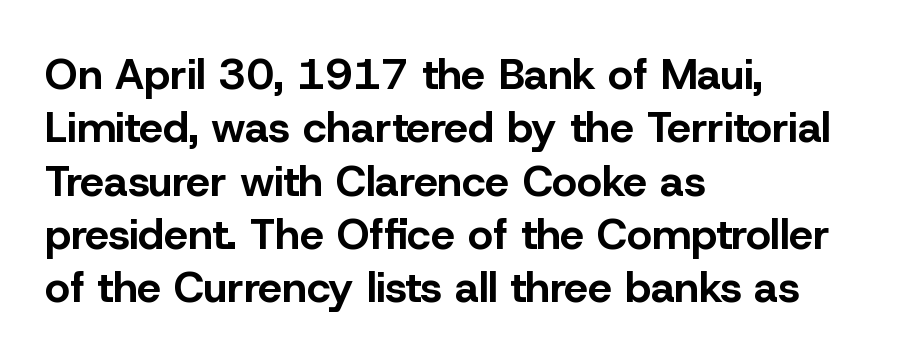
Q: Is the text bold? A: Yes.
Q: Is the text italic (slanted)? A: No, it is upright.
Q: Is the typeface a serif or a sans-serif typeface? A: Sans-serif.
Q: Is the text underlined? A: No.
Q: How is the paragraph aligned? A: Left-aligned.
Q: Is the spacing between letters normal or unusually wide? A: Normal.
Q: Width (condensed, normal, or wide)? A: Normal.
Q: Stroke contrast? A: Low.
Q: x-height? A: Medium.
Q: Monospaced? A: No.
